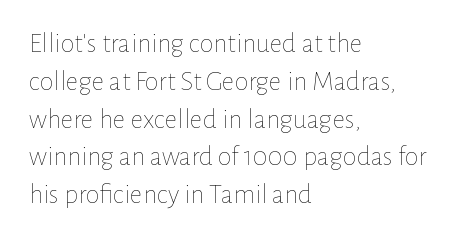
The image shows 28 px thin type, upright; set left-aligned, normal line spacing (1.35x), normal letter spacing, not underlined; low stroke contrast and a medium x-height.
